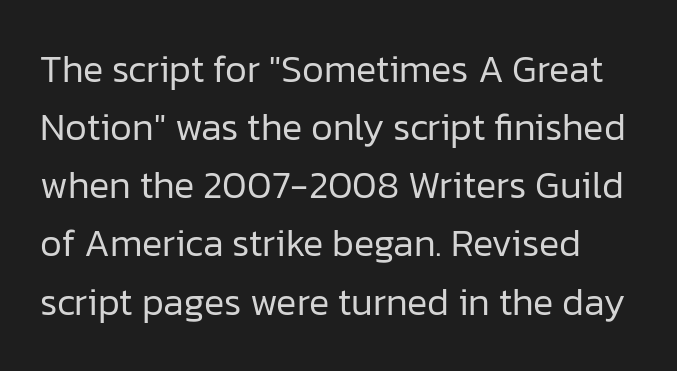
The image shows 38 px regular-weight sans-serif type, upright; set normal line spacing (1.53x), normal letter spacing, not underlined; low stroke contrast and a medium x-height.
